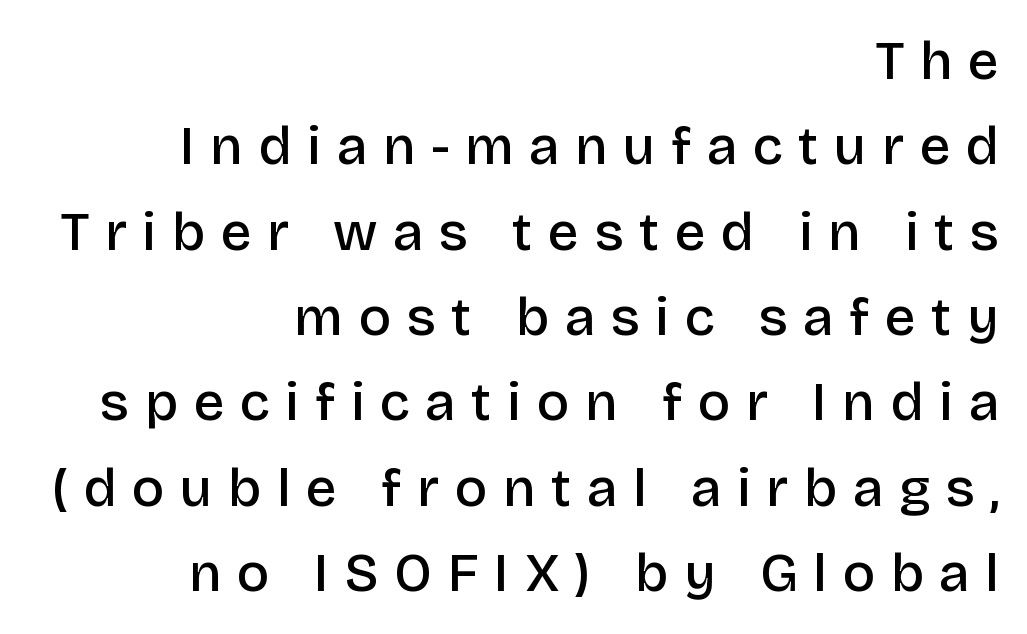
Compared with a flush-left layout, this one pins lines to the opposite, right side. The rendering uses natural spacing where letterforms have individual widths. The line-height multiplier appears to be the usual default. Examine the stroke ends and you'll find no serifs. Someone cranked the tracking dial way up on this one. Every stem runs plumb, perpendicular to the baseline.
